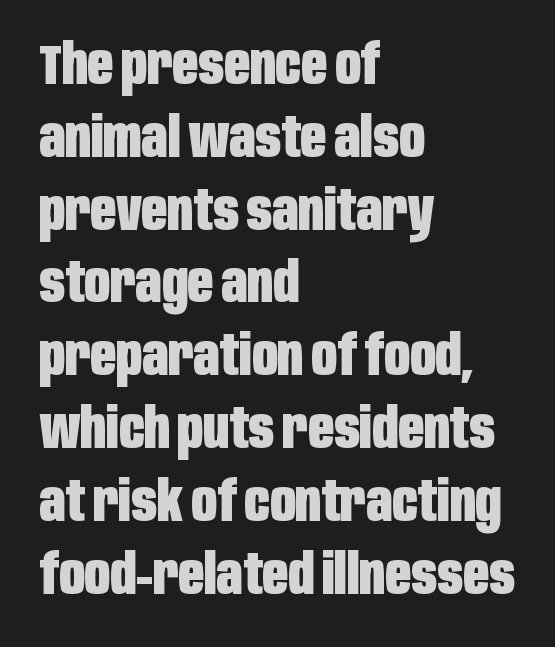
The image shows 56 px heavy, condensed sans-serif type, upright; set left-aligned, normal line spacing (1.3x), normal letter spacing, not underlined; low stroke contrast and a large x-height.
